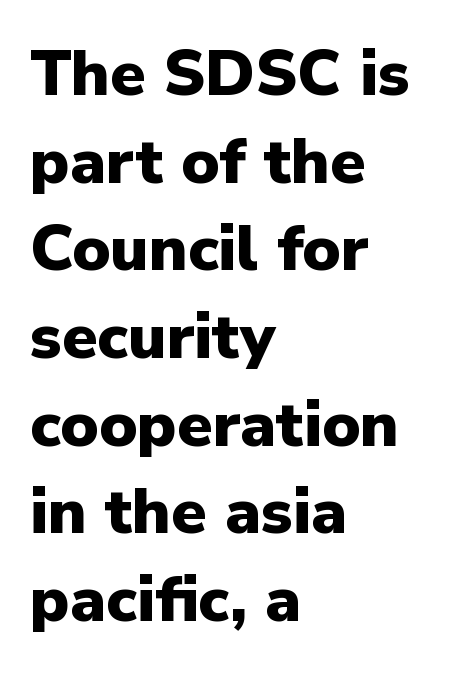
{"serif": "no", "italic": "no", "bold": "yes", "weight": "heavy", "width": "normal", "stroke_contrast": "low", "x_height": "medium", "monospaced": "no", "underline": "no", "align": "left", "line_spacing": "normal", "line_spacing_ratio": 1.37, "letter_spacing": "normal", "letter_spacing_em": 0.0, "glyph_px": 64}
